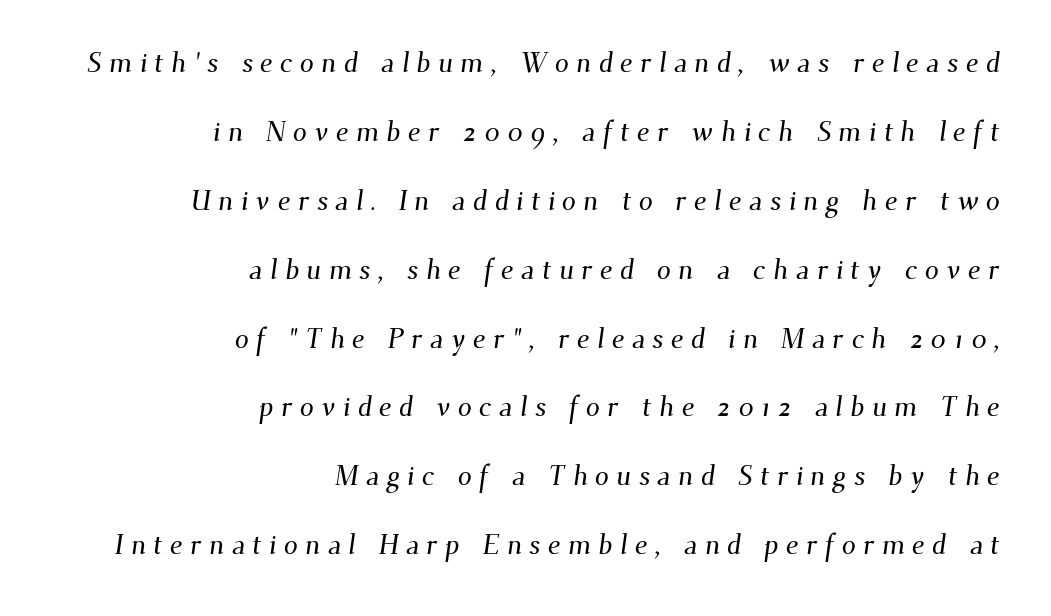
Line ends are locked; line starts wander. Any mark beneath the type? The region is blank. Think of a printed novel: that variable character pitch is what you see here. Vertical spacing — loose. Examine the stroke ends and you'll spot serifs. Does extra space separate the letters? Yes, quite a lot of it.
